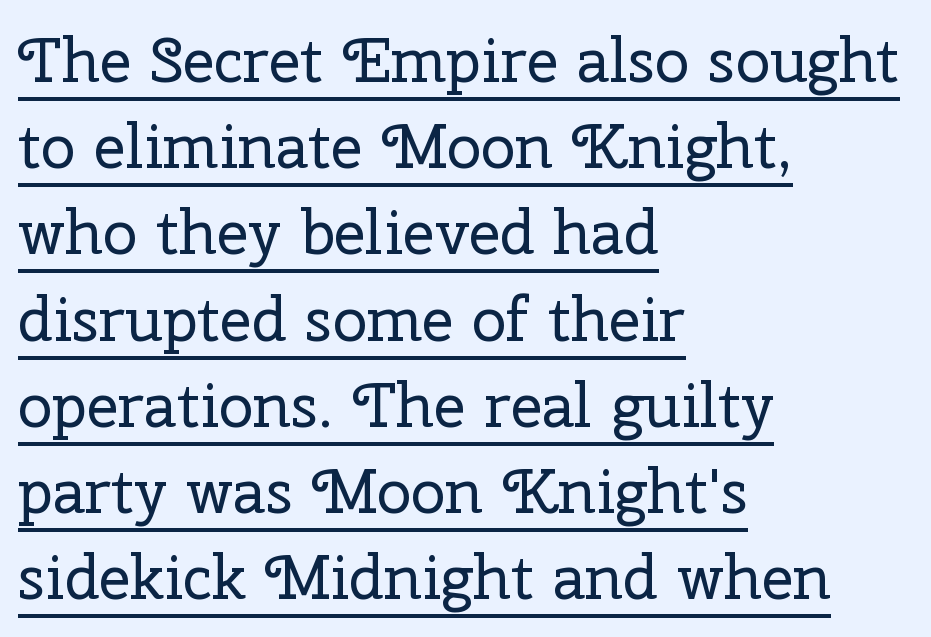
Q: Is the text bold? A: No.
Q: Is the text italic (slanted)? A: No, it is upright.
Q: Is the typeface a serif or a sans-serif typeface? A: Serif.
Q: Is the text underlined? A: Yes.
Q: How is the paragraph aligned? A: Left-aligned.
Q: Is the spacing between letters normal or unusually wide? A: Normal.
Q: Is the spacing between lines tight, normal or loose? A: Normal.
Q: Width (condensed, normal, or wide)? A: Normal.
Q: Stroke contrast? A: Low.
Q: x-height? A: Medium.
Q: Monospaced? A: No.
